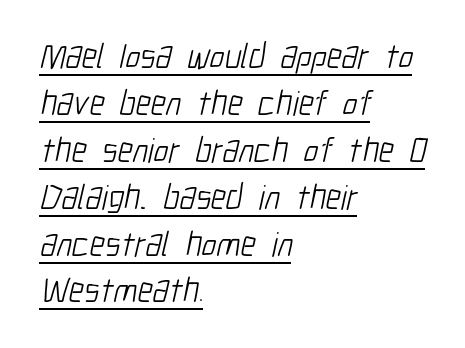
{"serif": "no", "bold": "no", "weight": "light", "width": "condensed", "stroke_contrast": "low", "x_height": "medium", "monospaced": "no", "underline": "yes", "align": "left", "line_spacing": "normal", "line_spacing_ratio": 1.34, "letter_spacing": "normal", "letter_spacing_em": 0.0, "glyph_px": 35}
